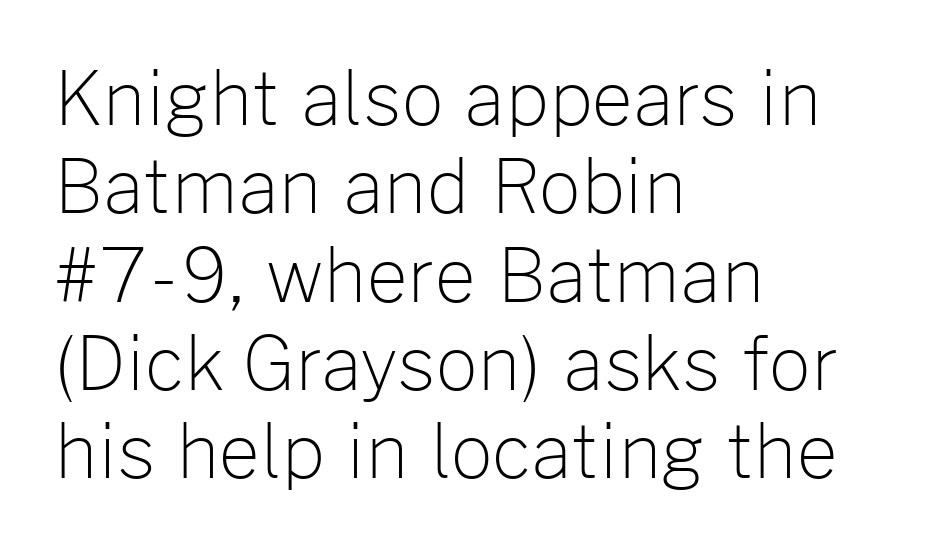
The image shows 73 px light sans-serif type, upright; set left-aligned, line spacing 1.21x, normal letter spacing, not underlined; low stroke contrast and a medium x-height.
